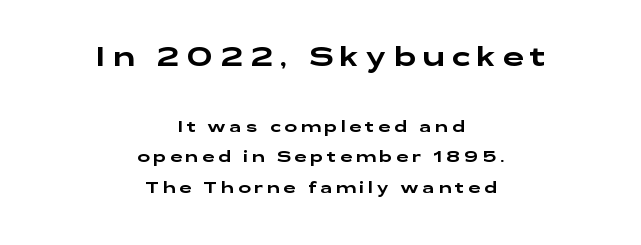
The image shows 26 px text type, upright; set centered, loose line spacing (2.04x), unusually wide letter spacing (+0.26 em), not underlined; the first (top) block is 1.73x larger.
